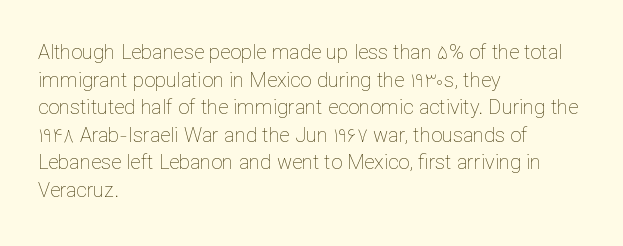
{"italic": "no", "bold": "no", "underline": "no", "align": "left", "line_spacing": "normal", "line_spacing_ratio": 1.38, "letter_spacing": "normal", "letter_spacing_em": 0.0, "glyph_px": 20}
